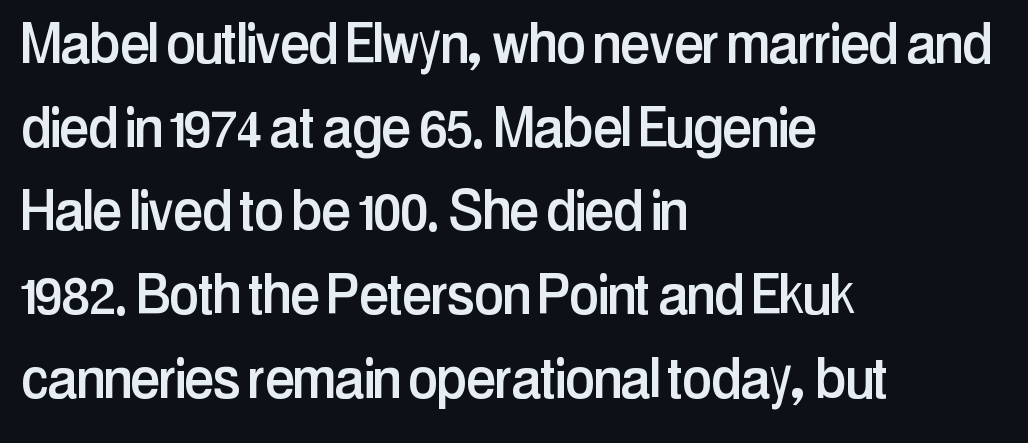
Where is the straight margin? On the left. Line spacing here is normal. Letter spacing: default. You could not count columns in this text — the font is proportionally spaced.
